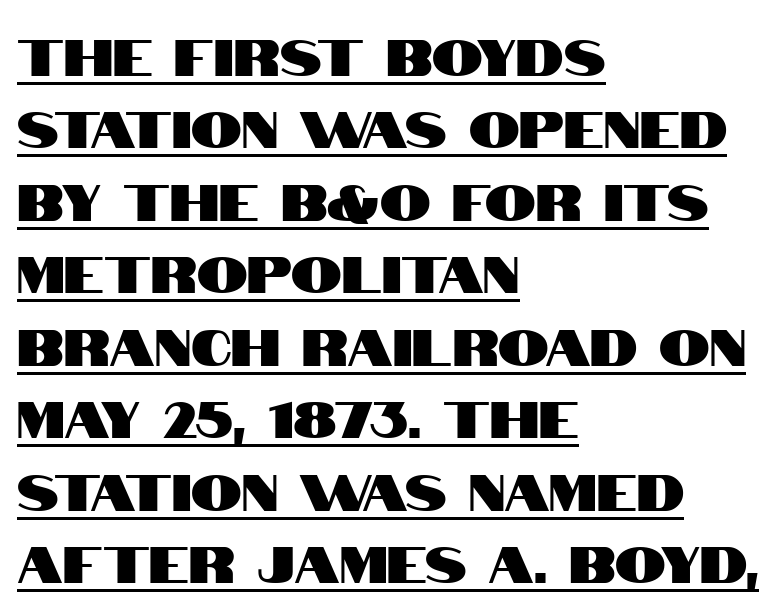
The lines in this sample share a left origin and differ only in where they stop. Do the characters align in a grid? No, the font is proportional. Ordinary non-slanted type is in use. The gaps between neighbouring characters are ordinary and unremarkable. The face used here is a sans, in the tradition of grotesques and geometrics.
